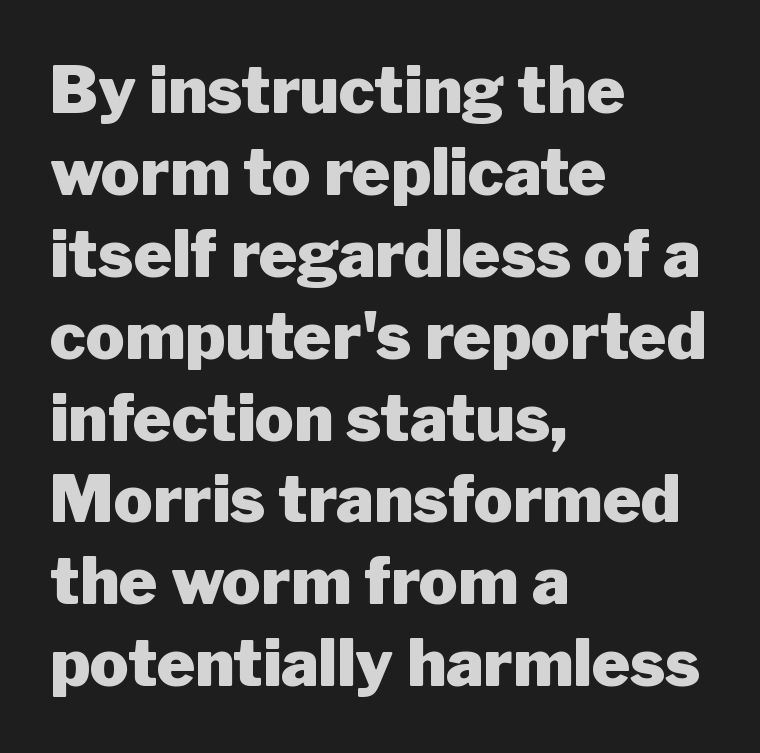
The image shows 65 px heavy sans-serif type, upright; set left-aligned, normal line spacing (1.26x), normal letter spacing, not underlined; low stroke contrast and a medium x-height.
